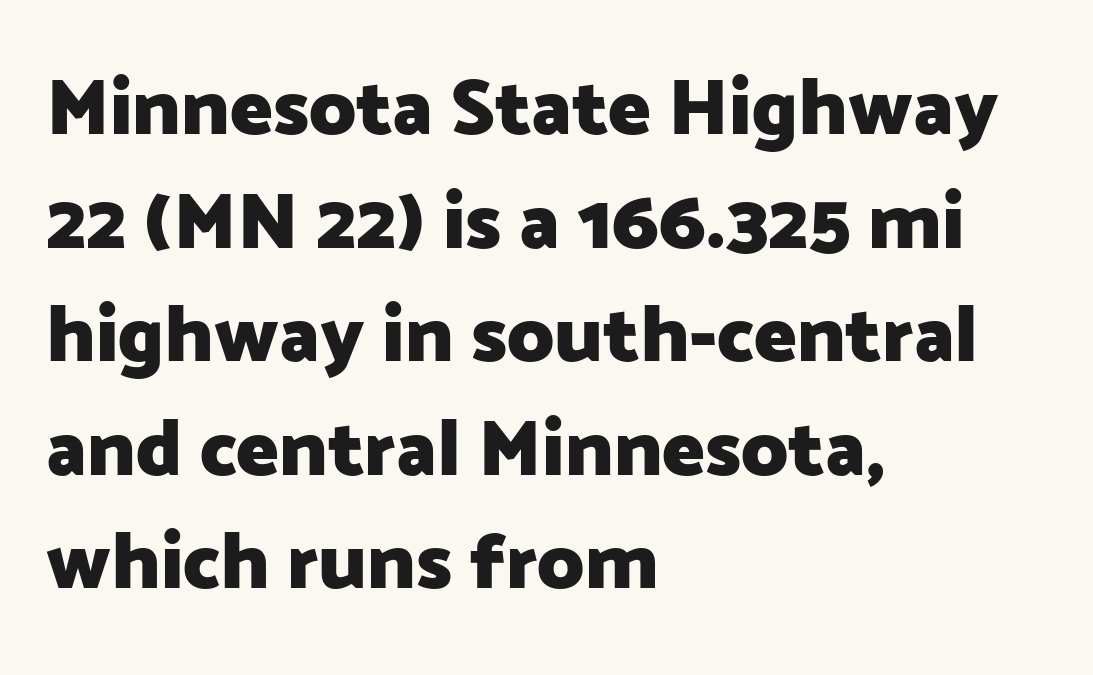
{"serif": "no", "italic": "no", "bold": "yes", "weight": "heavy", "width": "normal", "stroke_contrast": "low", "x_height": "medium", "monospaced": "no", "underline": "no", "align": "left", "line_spacing": "normal", "line_spacing_ratio": 1.42, "letter_spacing": "normal", "letter_spacing_em": 0.0, "glyph_px": 80}
